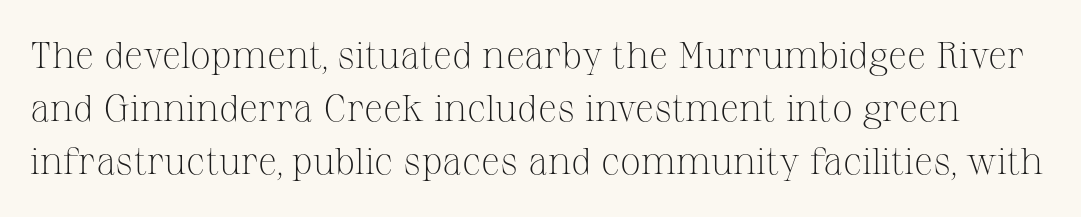
The image shows 37 px light serif type, upright; set normal line spacing (1.43x), normal letter spacing, not underlined; medium stroke contrast and a medium x-height.
